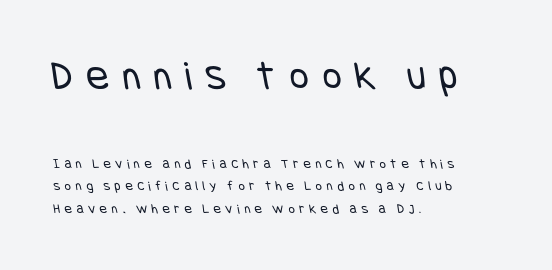
The image shows 42 px regular-weight, condensed sans-serif type; set left-aligned, normal line spacing (1.62x), unusually wide letter spacing (+0.32 em), not underlined; the first (top) block is 3.0x larger; low stroke contrast and a large x-height.
